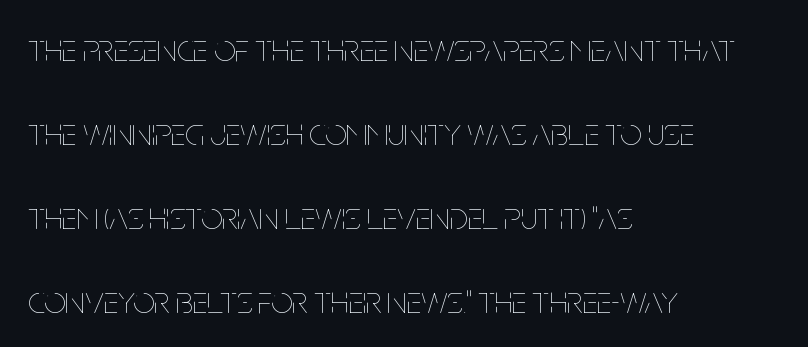
Q: Is the text bold? A: No.
Q: Is the text italic (slanted)? A: No, it is upright.
Q: Is the text underlined? A: No.
Q: How is the paragraph aligned? A: Left-aligned.
Q: Is the spacing between letters normal or unusually wide? A: Normal.
Q: Is the spacing between lines tight, normal or loose? A: Loose.
Q: Width (condensed, normal, or wide)? A: Condensed.
Q: Stroke contrast? A: Low.
Q: x-height? A: Large.
Q: Monospaced? A: No.
